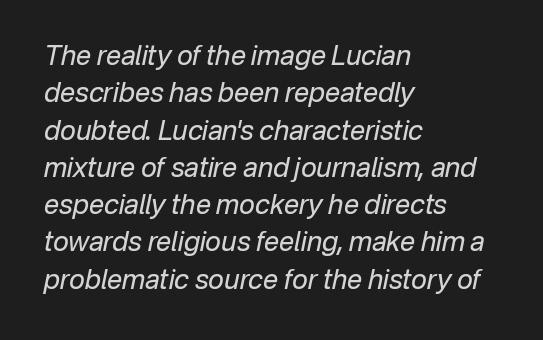
The image shows 27 px text type, italic (leaning right); set left-aligned, normal line spacing (1.38x), normal letter spacing, not underlined.
